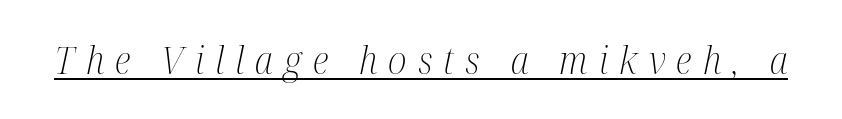
Observe the lean: these are italic letterforms. This sample carries an underscore along the baseline area. A typesetter would call this proportional, since set widths differ per character. The tracking reads as deliberately expanded to a designer's eye. Stems and bowls with no extra thickness — not bold. The designer went with a serif here, giving each stem small feet.
